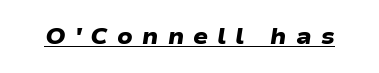
Q: Is the text bold? A: Yes.
Q: Is the text underlined? A: Yes.
Q: Is the spacing between letters normal or unusually wide? A: Unusually wide.
